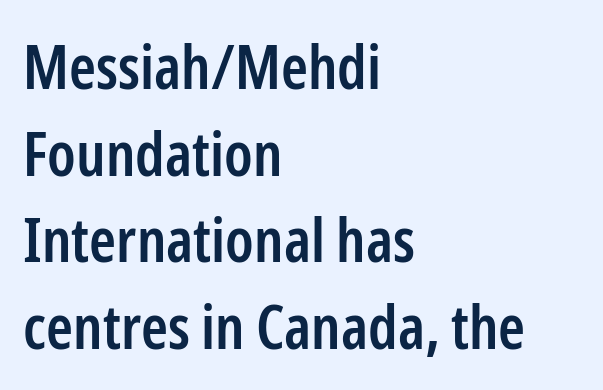
The image shows 61 px semibold, condensed sans-serif type, upright; set left-aligned, normal line spacing (1.42x), normal letter spacing, not underlined; low stroke contrast and a medium x-height.
